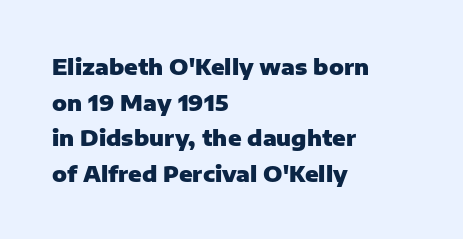
{"italic": "no", "bold": "yes", "underline": "no", "align": "left", "line_spacing": "normal", "line_spacing_ratio": 1.62, "letter_spacing": "normal", "letter_spacing_em": 0.0, "glyph_px": 22}
